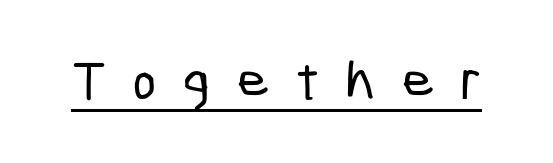
Q: Is the typeface a serif or a sans-serif typeface? A: Sans-serif.
Q: Is the text underlined? A: Yes.
Q: Is the spacing between letters normal or unusually wide? A: Unusually wide.
Q: Width (condensed, normal, or wide)? A: Condensed.
Q: Stroke contrast? A: Low.
Q: x-height? A: Medium.
Q: Monospaced? A: No.
